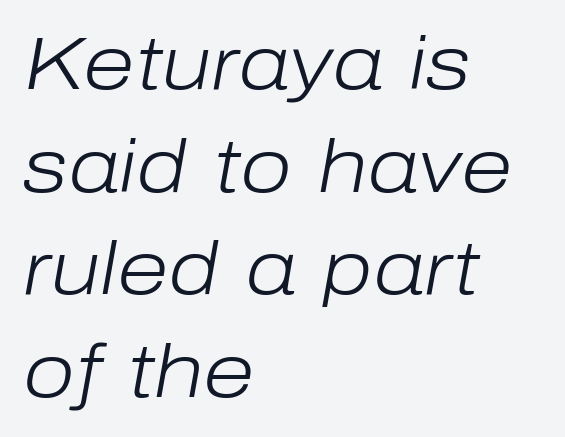
{"italic": "yes", "lean": "right", "slant_degrees": 10, "bold": "no", "weight": "light", "width": "normal", "stroke_contrast": "low", "x_height": "medium", "monospaced": "no", "underline": "no", "align": "left", "line_spacing": "normal", "line_spacing_ratio": 1.37, "letter_spacing": "normal", "letter_spacing_em": 0.0, "glyph_px": 75}
